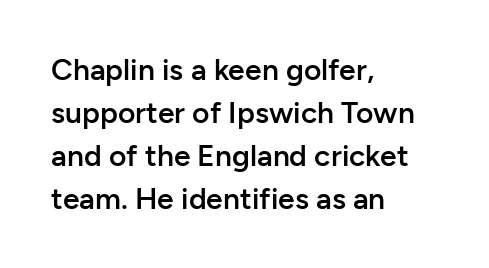
Q: Is the text bold? A: Semi-bold.
Q: Is the text italic (slanted)? A: No, it is upright.
Q: Is the typeface a serif or a sans-serif typeface? A: Sans-serif.
Q: Is the text underlined? A: No.
Q: How is the paragraph aligned? A: Left-aligned.
Q: Is the spacing between letters normal or unusually wide? A: Normal.
Q: Is the spacing between lines tight, normal or loose? A: Normal.
Q: Width (condensed, normal, or wide)? A: Normal.
Q: Stroke contrast? A: Low.
Q: x-height? A: Medium.
Q: Monospaced? A: No.
